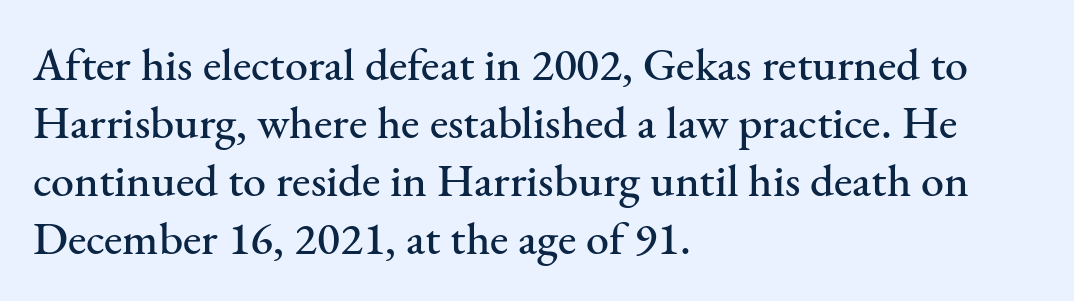
Q: Is the text italic (slanted)? A: No, it is upright.
Q: Is the typeface a serif or a sans-serif typeface? A: Serif.
Q: Is the text underlined? A: No.
Q: How is the paragraph aligned? A: Left-aligned.
Q: Is the spacing between letters normal or unusually wide? A: Normal.
Q: Is the spacing between lines tight, normal or loose? A: Normal.
Q: Width (condensed, normal, or wide)? A: Normal.
Q: Stroke contrast? A: Medium.
Q: x-height? A: Small.
Q: Monospaced? A: No.
